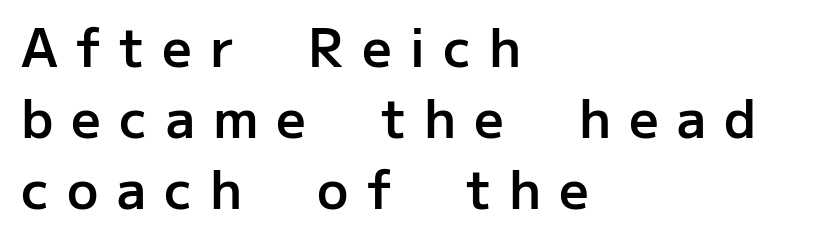
The image shows 52 px semibold sans-serif type, upright; set left-aligned, normal line spacing (1.37x), unusually wide letter spacing (+0.35 em), not underlined; low stroke contrast and a medium x-height.
